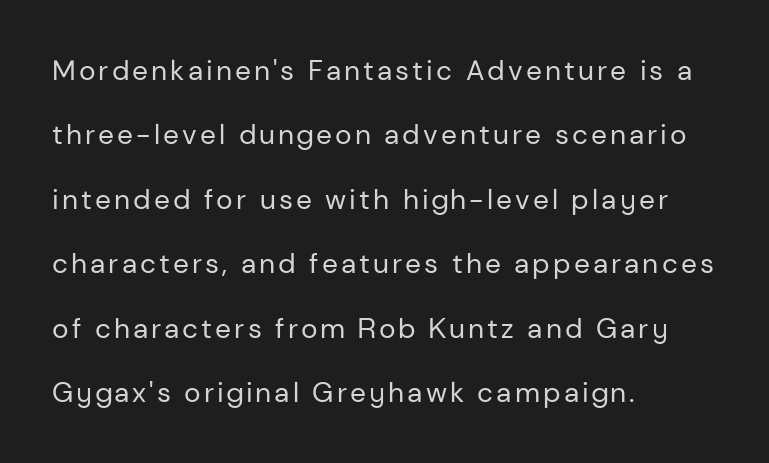
Q: Is the text bold? A: No.
Q: Is the text italic (slanted)? A: No, it is upright.
Q: Is the typeface a serif or a sans-serif typeface? A: Sans-serif.
Q: Is the text underlined? A: No.
Q: How is the paragraph aligned? A: Left-aligned.
Q: Is the spacing between lines tight, normal or loose? A: Loose.
Q: Width (condensed, normal, or wide)? A: Normal.
Q: Stroke contrast? A: Low.
Q: x-height? A: Medium.
Q: Monospaced? A: No.
